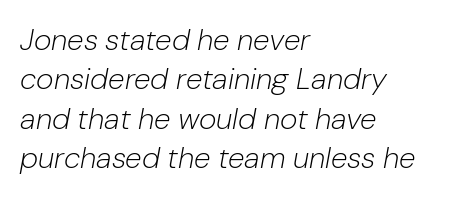
The letters sit at their default tracking, neither squeezed nor spread. The rendering uses natural spacing where letterforms have individual widths. The text block is weighted toward the left margin, trailing off unevenly rightward. Check the space under the baseline: it is left empty. Characters are canted at an angle relative to the baseline's perpendicular. Interline gaps are of average width in this sample.
